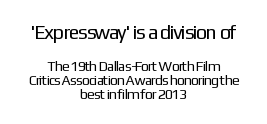
Nobody drew a line under any word here. The letterforms sit at book weight or below. The line-height multiplier appears low, near solid setting. Rendered with straight, roman letterforms. These lines stack symmetrically, like a column narrowing and widening about its center.
